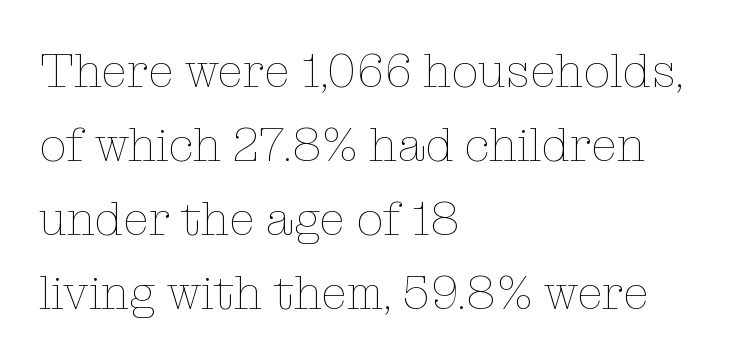
The image shows 48 px thin type, upright; set left-aligned, normal line spacing (1.54x), normal letter spacing, not underlined; low stroke contrast and a medium x-height.
